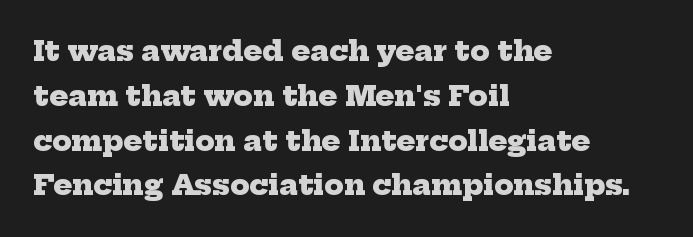
{"serif": "yes", "bold": "yes", "weight": "heavy", "width": "normal", "stroke_contrast": "low", "x_height": "medium", "monospaced": "no", "underline": "no", "align": "left", "line_spacing": "normal", "line_spacing_ratio": 1.6, "letter_spacing": "normal", "letter_spacing_em": 0.0, "glyph_px": 28}
